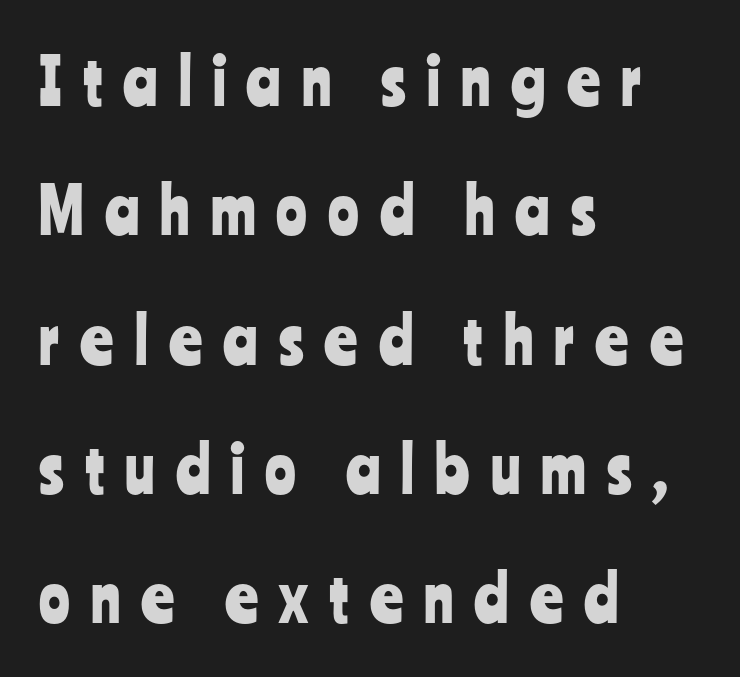
The image shows 64 px condensed sans-serif type, upright; set left-aligned, loose line spacing (2.02x), unusually wide letter spacing (+0.33 em), not underlined; low stroke contrast and a medium x-height.
